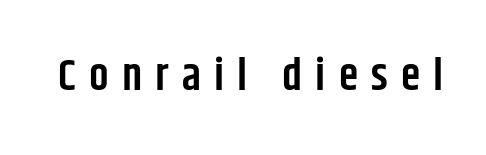
No feet cap the strokes, marking this as sans-serif type. Stems and bowls a touch heavier than normal — semibold. Nope, not italic — everything's standing straight. Here the designer chose a conventional face with non-uniform glyph widths. Anything drawn beneath the words? Only blank space.
